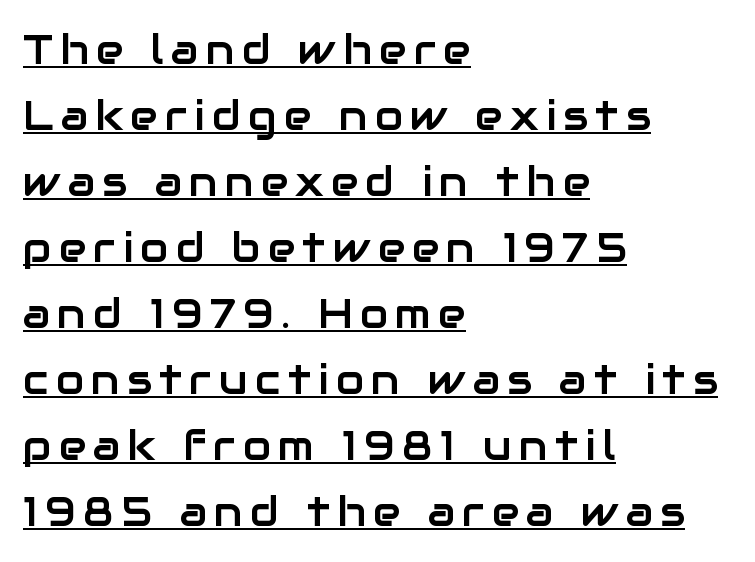
Q: Is the text italic (slanted)? A: No, it is upright.
Q: Is the typeface a serif or a sans-serif typeface? A: Sans-serif.
Q: Is the text underlined? A: Yes.
Q: How is the paragraph aligned? A: Left-aligned.
Q: Is the spacing between lines tight, normal or loose? A: Normal.
Q: Width (condensed, normal, or wide)? A: Normal.
Q: Stroke contrast? A: Low.
Q: x-height? A: Medium.
Q: Monospaced? A: No.
